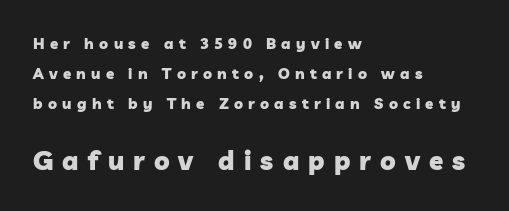
The lines in this sample share a left origin and differ only in where they stop. I'd describe the lettering as bold — thick and assertive. Block two is the big one; block one sits smaller above it. Leading is clearly above the norm, producing a sparse column. How are the letters spaced? Widely, with obvious added tracking. Descenders are the only things crossing below the line.
